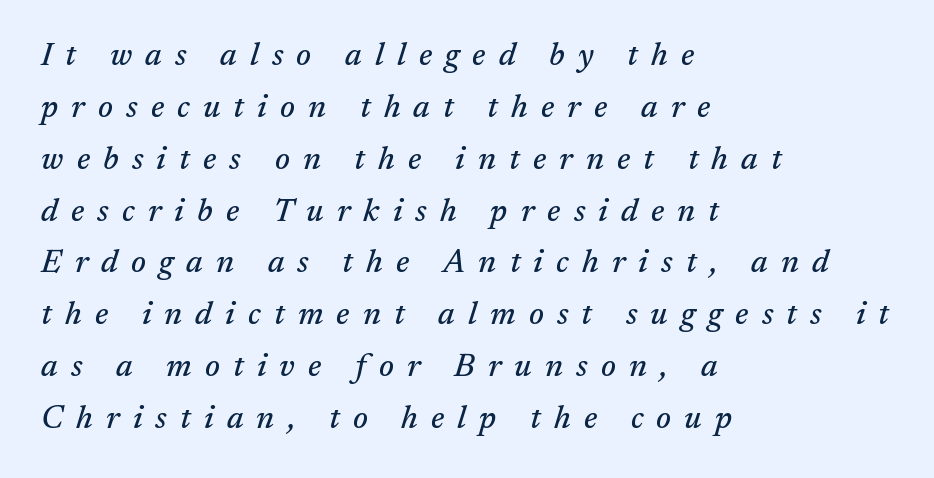
The image shows 32 px serif type, italic (leaning right); set left-aligned, normal line spacing (1.62x), unusually wide letter spacing (+0.41 em), not underlined; medium stroke contrast and a medium x-height.
